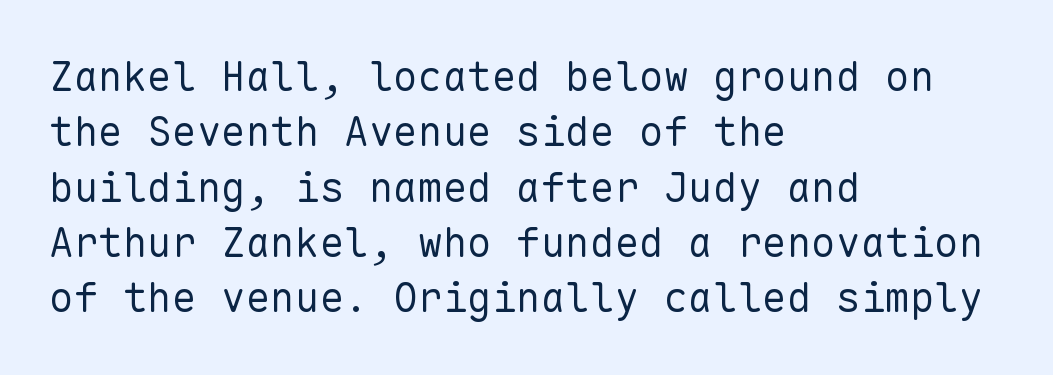
The image shows 41 px regular-weight sans-serif type, upright, monospaced; set left-aligned, normal line spacing (1.35x), normal letter spacing, not underlined; low stroke contrast and a medium x-height.
